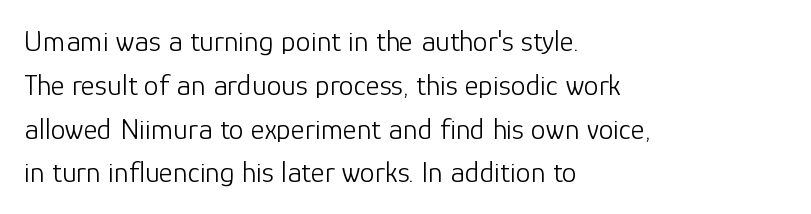
The image shows 30 px light sans-serif type, upright; set left-aligned, normal line spacing (1.46x), normal letter spacing, not underlined; low stroke contrast and a medium x-height.
